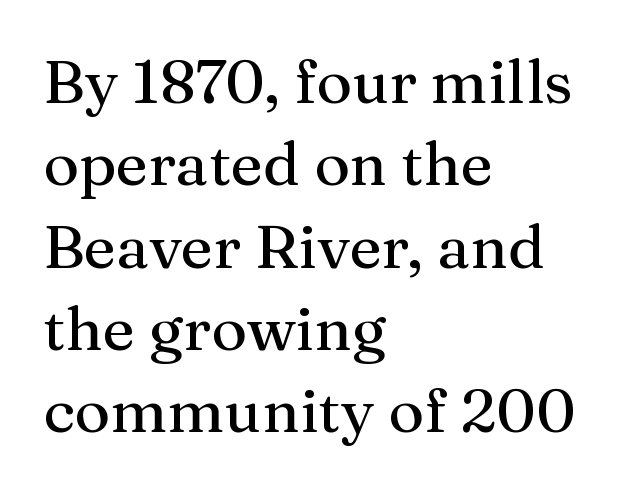
Q: Is the text italic (slanted)? A: No, it is upright.
Q: Is the typeface a serif or a sans-serif typeface? A: Serif.
Q: Is the text underlined? A: No.
Q: How is the paragraph aligned? A: Left-aligned.
Q: Is the spacing between letters normal or unusually wide? A: Normal.
Q: Is the spacing between lines tight, normal or loose? A: Normal.
Q: Width (condensed, normal, or wide)? A: Normal.
Q: Stroke contrast? A: Medium.
Q: x-height? A: Medium.
Q: Monospaced? A: No.
